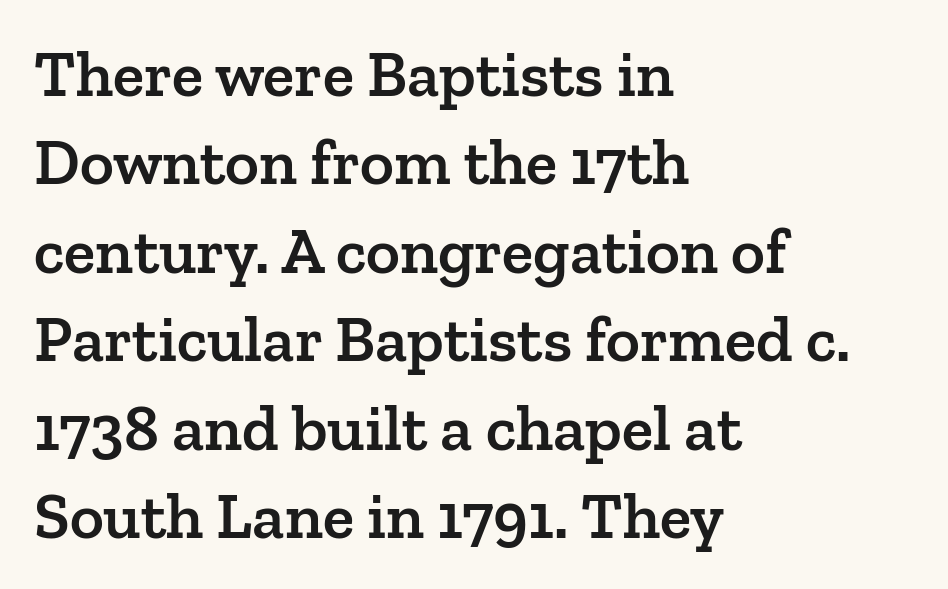
The image shows 65 px semibold serif type, upright; set left-aligned, normal line spacing (1.36x), normal letter spacing, not underlined; low stroke contrast and a medium x-height.
